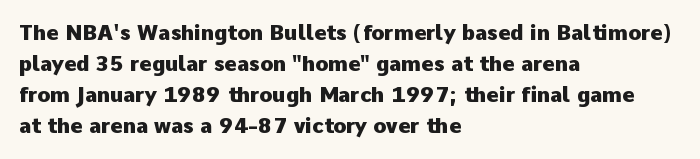
{"italic": "no", "bold": "yes", "underline": "no", "align": "left", "line_spacing": "normal", "line_spacing_ratio": 1.48, "letter_spacing": "normal", "letter_spacing_em": 0.0, "glyph_px": 21}
